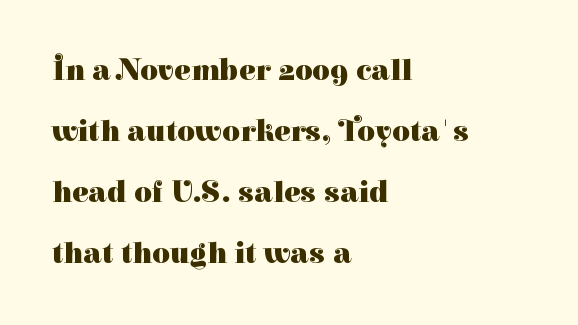
Q: Is the text bold? A: Yes.
Q: Is the text italic (slanted)? A: No, it is upright.
Q: Is the typeface a serif or a sans-serif typeface? A: Serif.
Q: Is the text underlined? A: No.
Q: How is the paragraph aligned? A: Left-aligned.
Q: Is the spacing between letters normal or unusually wide? A: Normal.
Q: Is the spacing between lines tight, normal or loose? A: Loose.
Q: Width (condensed, normal, or wide)? A: Normal.
Q: Stroke contrast? A: High.
Q: x-height? A: Medium.
Q: Monospaced? A: No.
